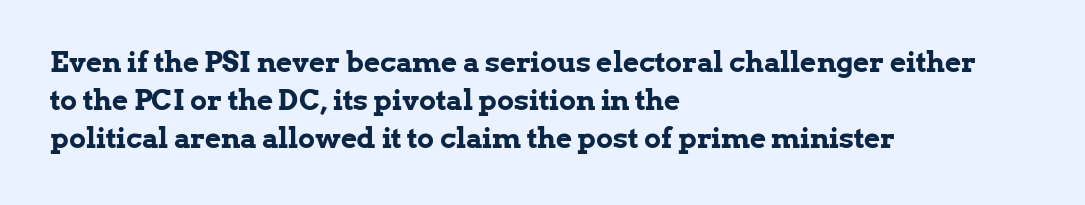
Q: Is the text bold? A: Yes.
Q: Is the text italic (slanted)? A: No, it is upright.
Q: Is the typeface a serif or a sans-serif typeface? A: Serif.
Q: Is the text underlined? A: No.
Q: How is the paragraph aligned? A: Left-aligned.
Q: Is the spacing between letters normal or unusually wide? A: Normal.
Q: Is the spacing between lines tight, normal or loose? A: Normal.
Q: Width (condensed, normal, or wide)? A: Normal.
Q: Stroke contrast? A: Low.
Q: x-height? A: Medium.
Q: Monospaced? A: No.
